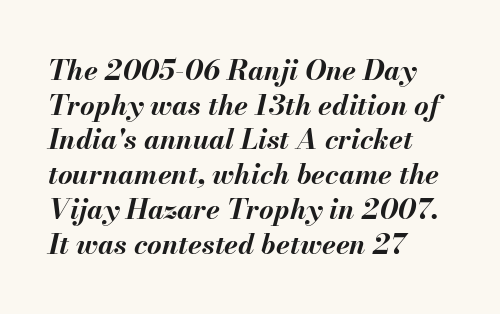
Q: Is the text bold? A: Yes.
Q: Is the text italic (slanted)? A: Yes, it leans right by about 13 degrees.
Q: Is the text underlined? A: No.
Q: How is the paragraph aligned? A: Left-aligned.
Q: Is the spacing between letters normal or unusually wide? A: Normal.
Q: Width (condensed, normal, or wide)? A: Normal.
Q: Stroke contrast? A: Medium.
Q: x-height? A: Small.
Q: Monospaced? A: No.
